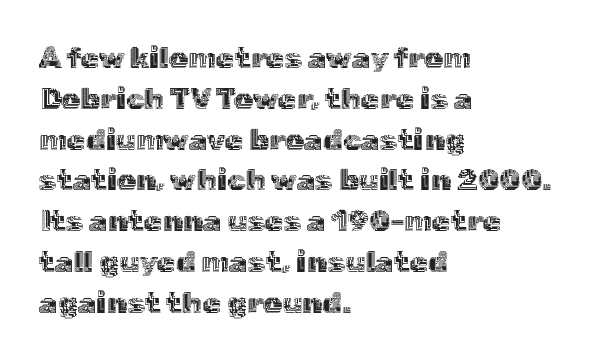
The type sits square on the baseline with zero lean. Is the block centered? No — it sits flush against the left margin. A bare baseline throughout the passage. This sample keeps an unexceptional amount of space between lines. Here the designer chose a conventional face with non-uniform glyph widths.
